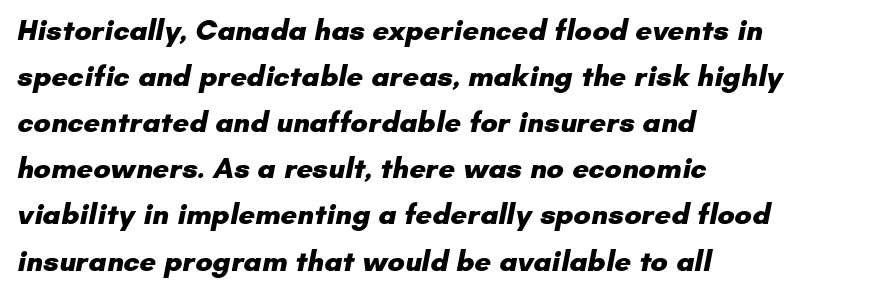
The image shows 29 px heavy sans-serif type; set left-aligned, normal line spacing (1.59x), normal letter spacing, not underlined; low stroke contrast and a small x-height.
